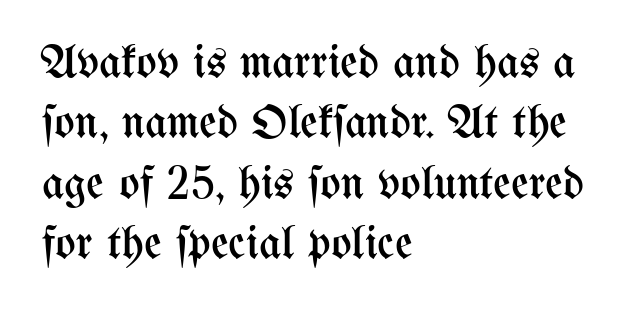
The image shows 48 px regular-weight, condensed type, upright; set left-aligned, normal line spacing (1.26x), normal letter spacing, not underlined; medium stroke contrast and a medium x-height.
